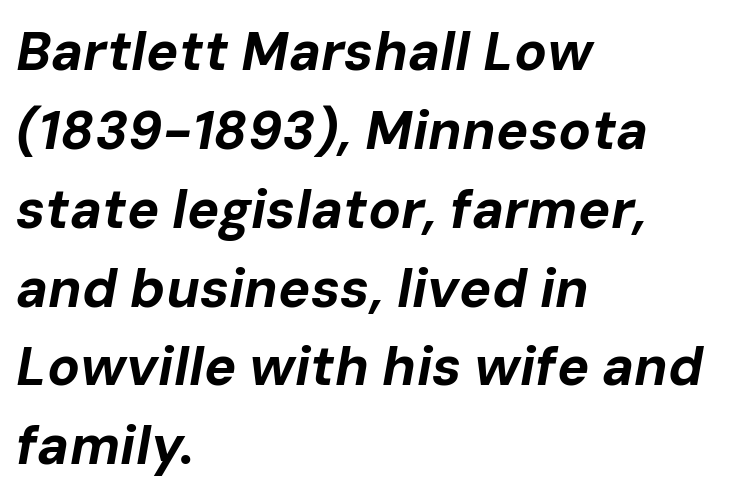
The image shows 54 px bold type, italic (leaning right); set left-aligned, normal line spacing (1.46x), normal letter spacing, not underlined; low stroke contrast and a medium x-height.
